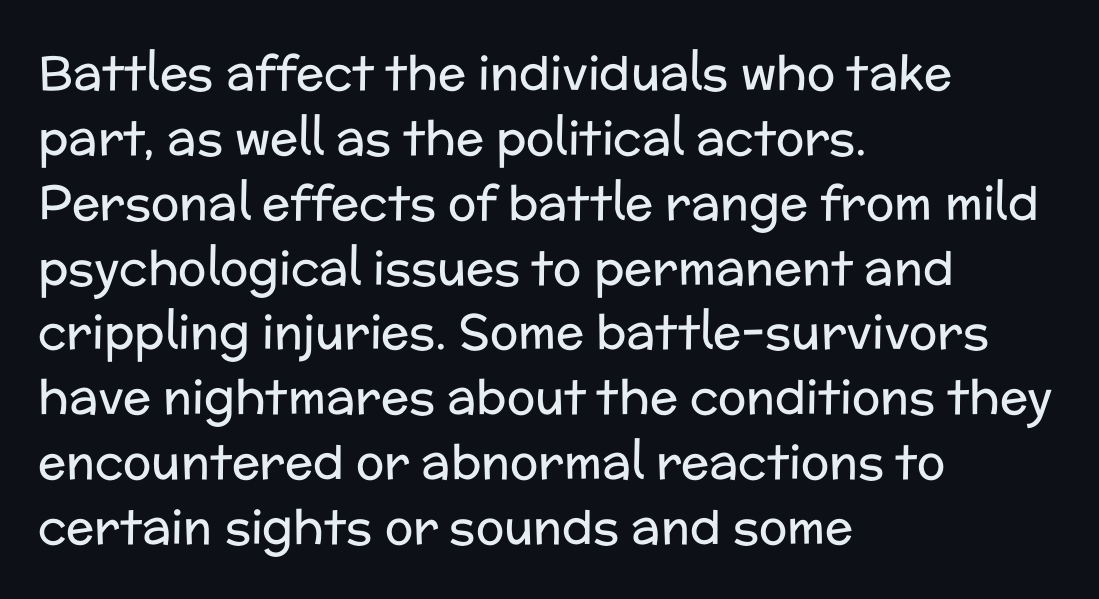
The image shows 47 px regular-weight sans-serif type, upright; set left-aligned, normal line spacing (1.38x), normal letter spacing, not underlined; low stroke contrast and a medium x-height.
